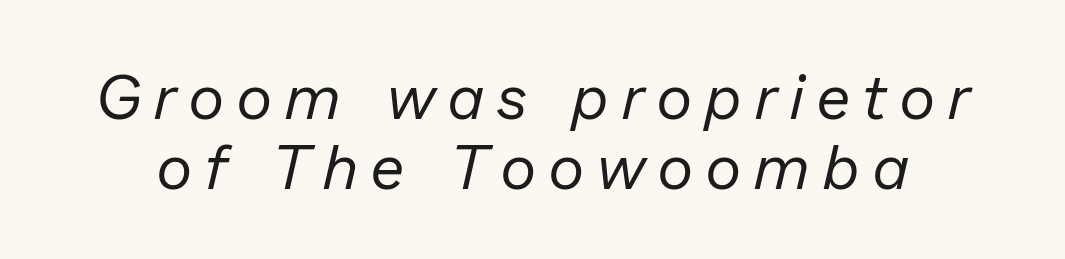
The image shows 62 px regular-weight type, italic (leaning right); set tight line spacing (1.13x), unusually wide letter spacing (+0.22 em), not underlined; low stroke contrast and a medium x-height.
